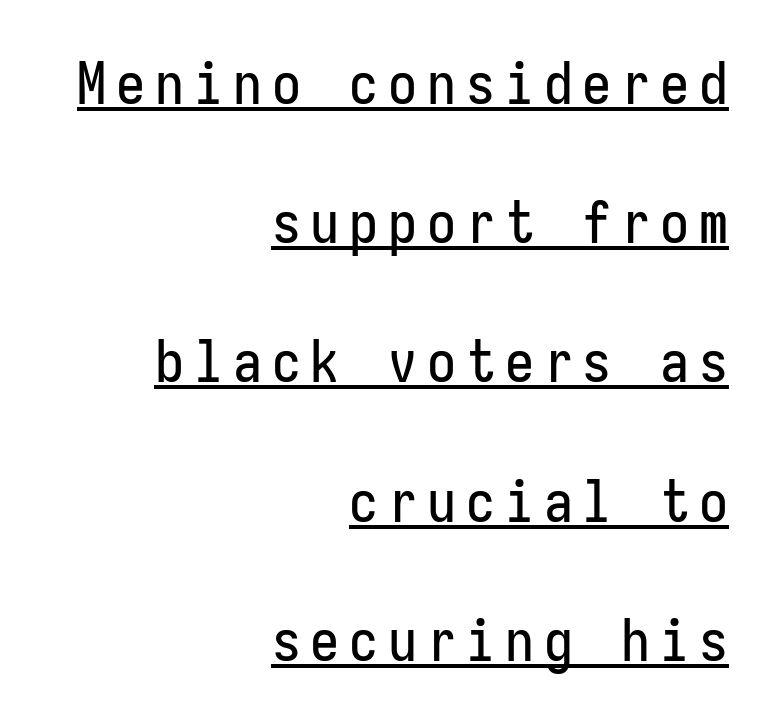
The block of text is sparse from top to bottom, with ample space between rows. Is there any slant? The stems are plumb. Short and long lines alike share a common ending point at right. A typographer would call this underscored text. Do the characters align in a grid? Yes, the font is monospaced.
